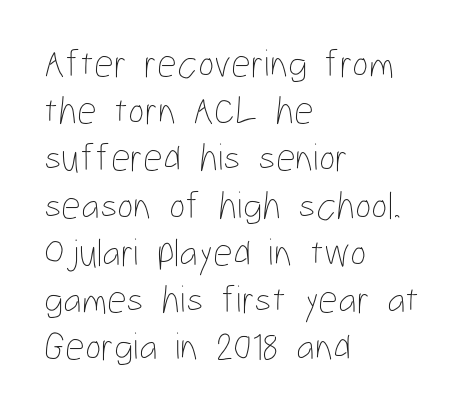
{"italic": "no", "bold": "no", "weight": "thin", "width": "condensed", "stroke_contrast": "low", "x_height": "medium", "monospaced": "no", "underline": "no", "align": "left", "line_spacing_ratio": 1.21, "letter_spacing": "normal", "letter_spacing_em": 0.0, "glyph_px": 39}
